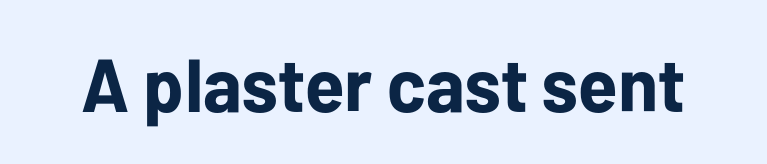
Ascenders rise straight up at ninety degrees. Has an underline been added? It has not. Is this a fixed-width face? No — the glyphs have proportional, varying widths. No extra tracking has been applied to these lines. Font category for this specimen: sans-serif.
